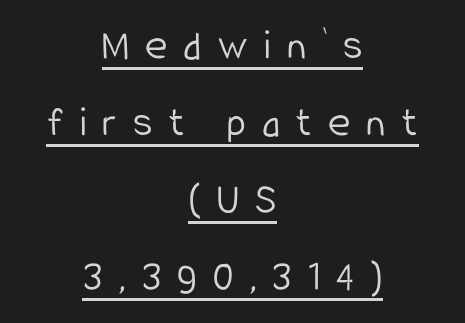
The face used here is rendered with a markedly widened letterfit. Look at the bottom of the vertical strokes: they stop flat, with no serifs. Somebody hit Ctrl+U on this one — the words are underlined. This sample uses an upright cut, with every glyph sitting square on the baseline. No heavy texture on the line: the type isn't bold.
